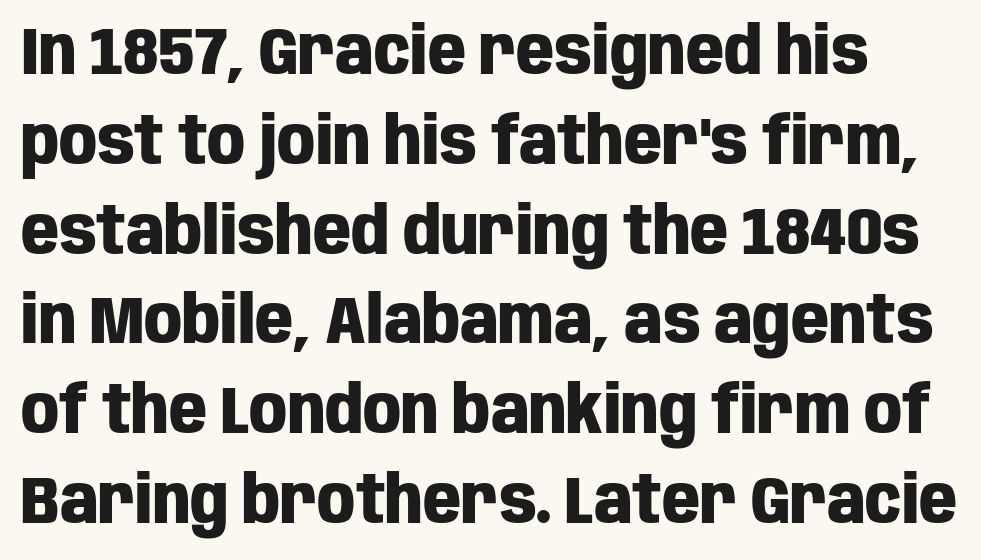
{"serif": "no", "italic": "no", "bold": "yes", "weight": "heavy", "width": "condensed", "stroke_contrast": "low", "x_height": "large", "monospaced": "no", "underline": "no", "line_spacing": "normal", "line_spacing_ratio": 1.36, "letter_spacing": "normal", "letter_spacing_em": 0.0, "glyph_px": 66}
